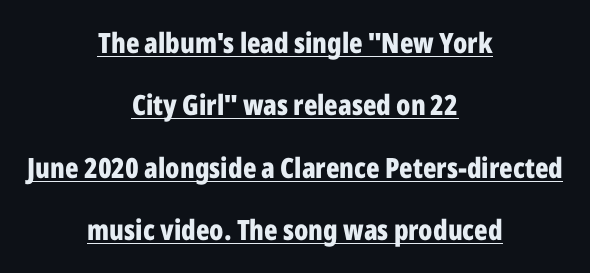
Varying glyph widths throughout — classic text-font behaviour. Spacing between characters is what you'd get straight out of the box. The characters display no serif detailing; their extremities are plain. Each line of the rendering has a horizontal stroke beneath the glyphs.
